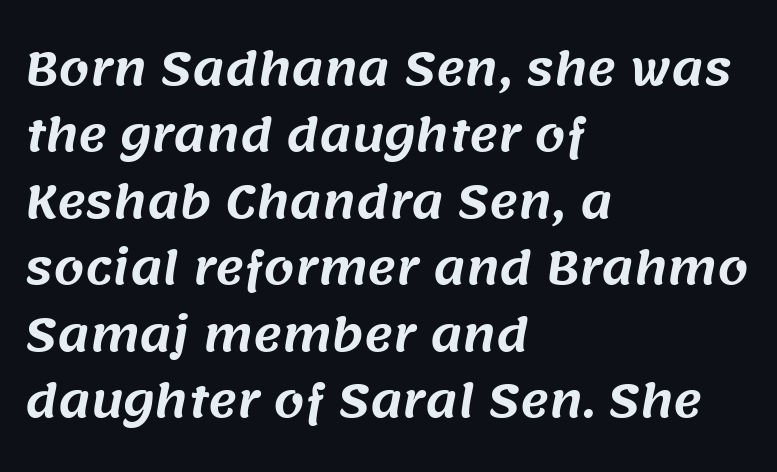
Q: Is the typeface a serif or a sans-serif typeface? A: Sans-serif.
Q: Is the text underlined? A: No.
Q: How is the paragraph aligned? A: Left-aligned.
Q: Is the spacing between letters normal or unusually wide? A: Normal.
Q: Is the spacing between lines tight, normal or loose? A: Normal.
Q: Width (condensed, normal, or wide)? A: Normal.
Q: Stroke contrast? A: Medium.
Q: x-height? A: Large.
Q: Monospaced? A: No.
